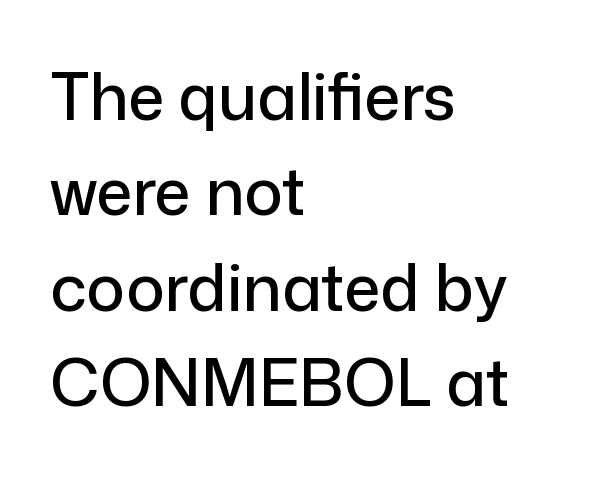
Q: Is the text italic (slanted)? A: No, it is upright.
Q: Is the typeface a serif or a sans-serif typeface? A: Sans-serif.
Q: Is the text underlined? A: No.
Q: How is the paragraph aligned? A: Left-aligned.
Q: Is the spacing between letters normal or unusually wide? A: Normal.
Q: Is the spacing between lines tight, normal or loose? A: Normal.
Q: Width (condensed, normal, or wide)? A: Normal.
Q: Stroke contrast? A: Low.
Q: x-height? A: Medium.
Q: Monospaced? A: No.
